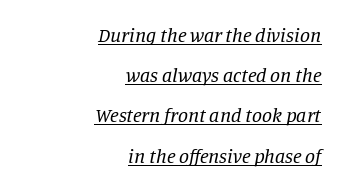
{"italic": "yes", "lean": "right", "slant_degrees": 11, "bold": "no", "underline": "yes", "align": "right", "line_spacing": "loose", "line_spacing_ratio": 2.01, "letter_spacing": "normal", "letter_spacing_em": 0.0, "glyph_px": 20}
